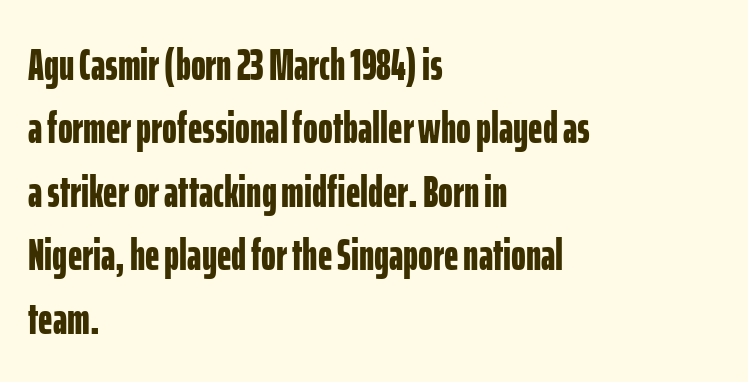
Characters follow at the spacing the type designer built in. The letters are bold, with thick, heavy strokes. The face used here is proportionally spaced, like ordinary book or web type. Look at the bottom of the vertical strokes: they stop flat, with no serifs. Normally led — the rows are evenly, conventionally spaced. The letters stand upright; this is a roman face.
